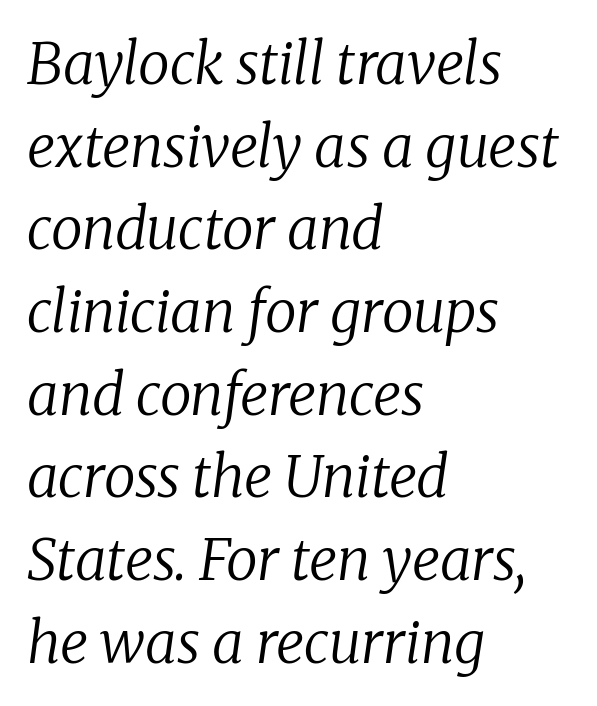
Q: Is the text bold? A: No.
Q: Is the text italic (slanted)? A: Yes, it leans right by about 8 degrees.
Q: Is the typeface a serif or a sans-serif typeface? A: Serif.
Q: Is the text underlined? A: No.
Q: How is the paragraph aligned? A: Left-aligned.
Q: Is the spacing between letters normal or unusually wide? A: Normal.
Q: Is the spacing between lines tight, normal or loose? A: Normal.
Q: Width (condensed, normal, or wide)? A: Normal.
Q: Stroke contrast? A: Low.
Q: x-height? A: Medium.
Q: Monospaced? A: No.
